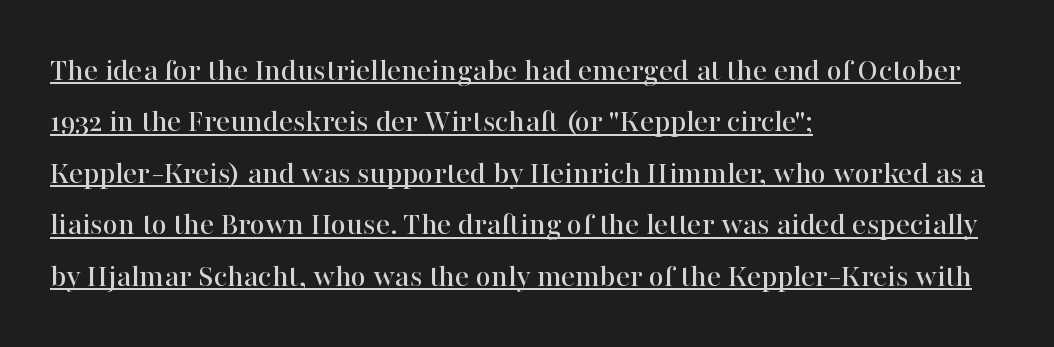
If you drew a ruler down the left edge, every line would touch it. Looks like regular typesetting: each glyph gets only the width it needs. A typesetter would call this zero additional tracking. Underline: present.
